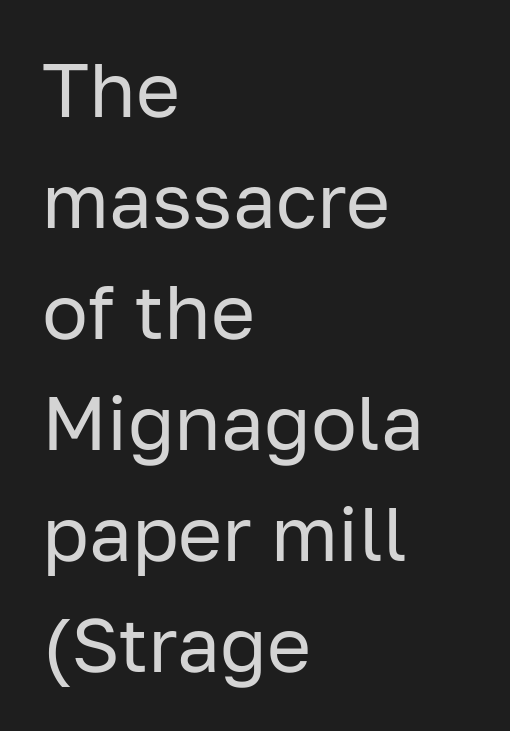
The image shows 76 px regular-weight sans-serif type, upright; set left-aligned, normal line spacing (1.46x), normal letter spacing, not underlined; low stroke contrast and a medium x-height.
